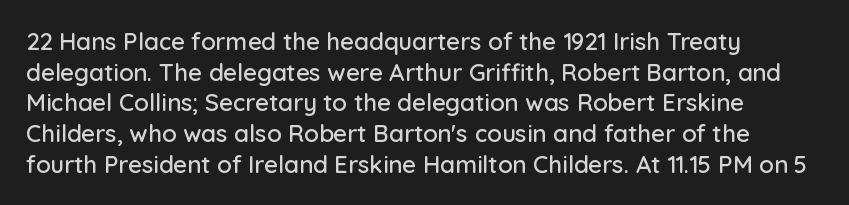
These lines stack with their left ends in a neat column. This sample uses plain, unmodified letter spacing. Rows of type keep a routine distance in the vertical direction. The glyphs are unaccompanied by any horizontal stroke below them. Vertical strokes here are truly vertical.
